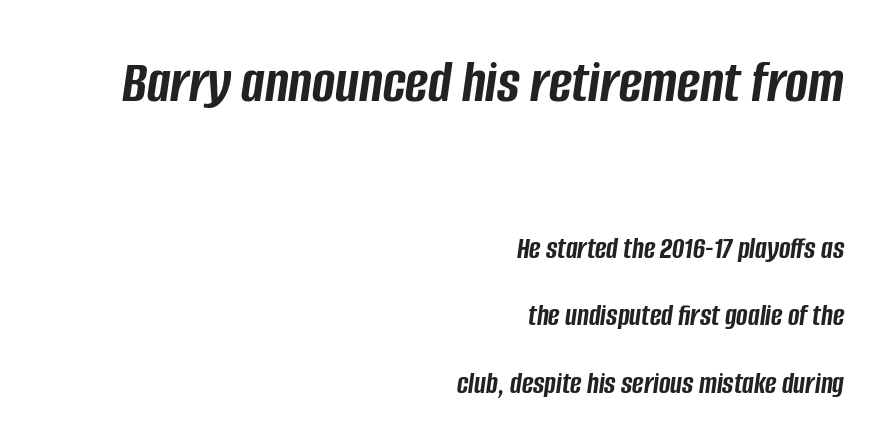
Thick stems and heavy bowls — unmistakably bold. In terms of leading, this rendering errs on the spacious side. Words float on clear page, feet unadorned. Looks like regular typesetting: each glyph gets only the width it needs.
